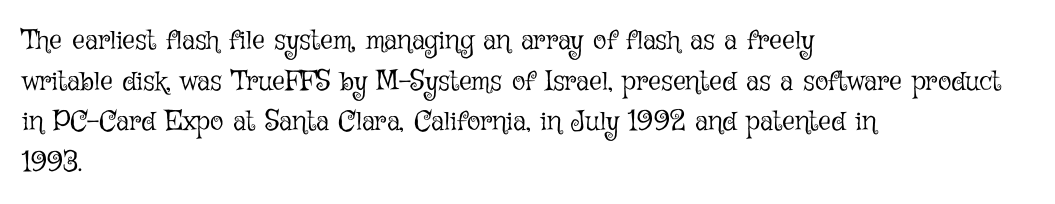
{"italic": "no", "bold": "no", "weight": "light", "width": "normal", "stroke_contrast": "low", "x_height": "medium", "monospaced": "no", "underline": "no", "align": "left", "line_spacing": "normal", "line_spacing_ratio": 1.45, "letter_spacing": "normal", "letter_spacing_em": 0.0, "glyph_px": 28}
